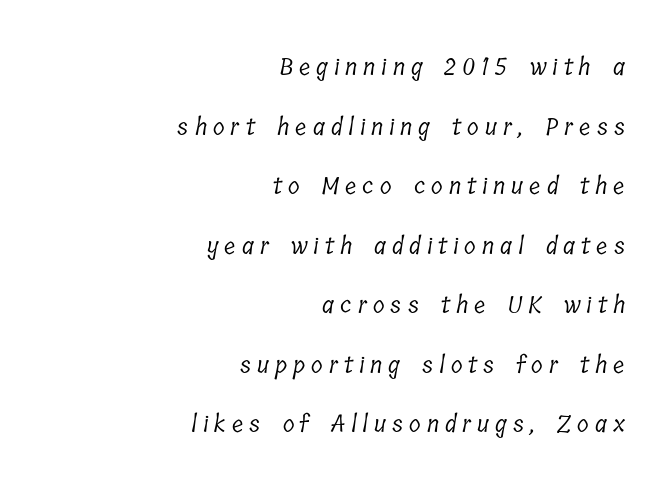
Widely set lines give the paragraph a tall, airy silhouette. Letters have the restrained weight of plain body copy at most. Which margin do the lines hug? The right one — the left edge is uneven. Inter-character spacing is expanded well beyond the font's built-in metrics.
